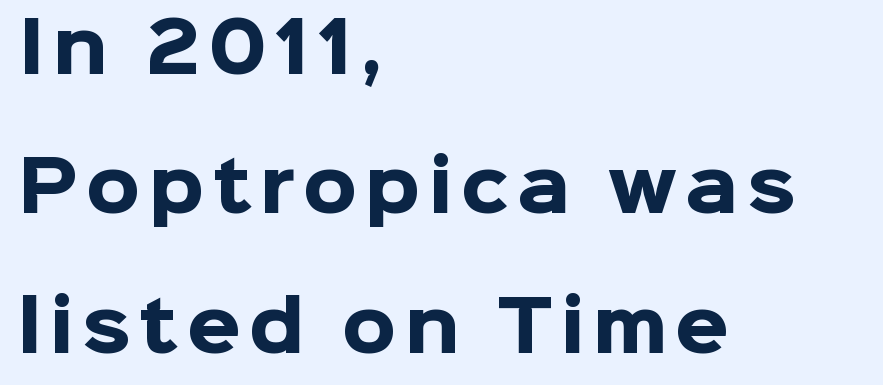
The image shows 69 px heavy sans-serif type, upright; set left-aligned, loose line spacing (2.02x), not underlined; low stroke contrast and a medium x-height.
